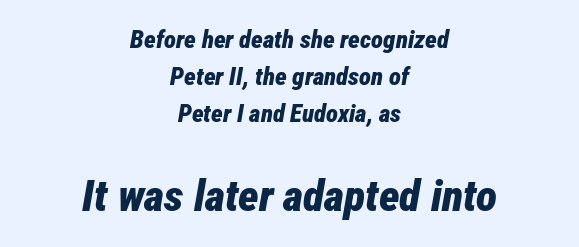
The image shows 44 px bold, condensed type, italic (leaning right); set centered, normal line spacing (1.48x), normal letter spacing, not underlined; the second (bottom) block is 1.76x larger; low stroke contrast and a medium x-height.
